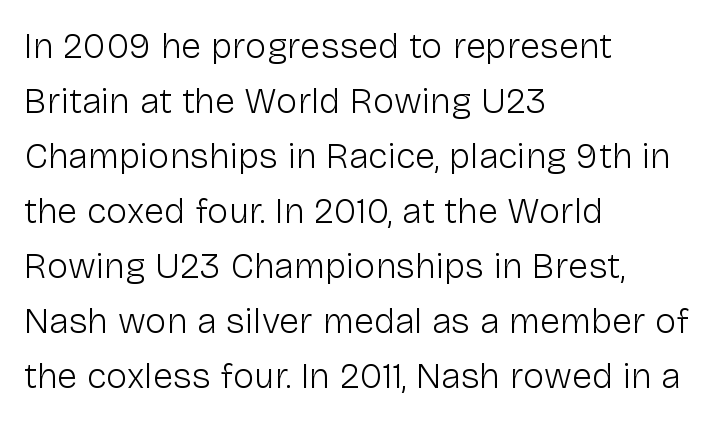
Q: Is the text bold? A: No.
Q: Is the text italic (slanted)? A: No, it is upright.
Q: Is the typeface a serif or a sans-serif typeface? A: Sans-serif.
Q: Is the text underlined? A: No.
Q: How is the paragraph aligned? A: Left-aligned.
Q: Is the spacing between letters normal or unusually wide? A: Normal.
Q: Is the spacing between lines tight, normal or loose? A: Normal.
Q: Width (condensed, normal, or wide)? A: Normal.
Q: Stroke contrast? A: Low.
Q: x-height? A: Medium.
Q: Monospaced? A: No.
